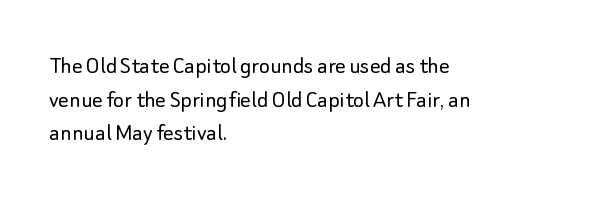
{"italic": "no", "bold": "no", "underline": "no", "align": "left", "line_spacing": "normal", "line_spacing_ratio": 1.29, "letter_spacing": "normal", "letter_spacing_em": 0.0, "glyph_px": 26}
